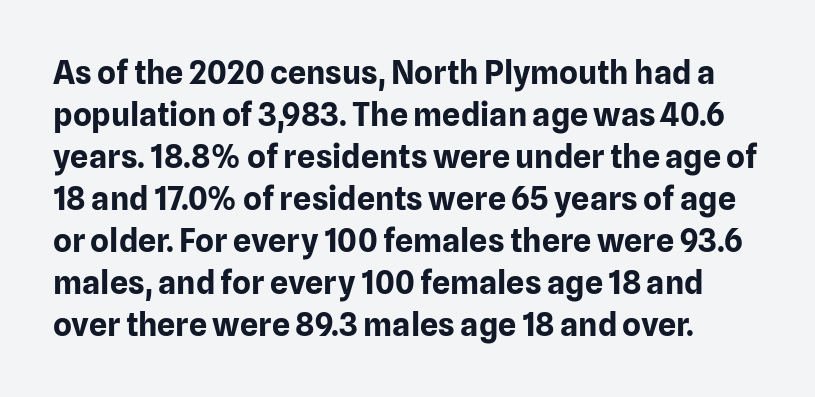
{"serif": "no", "italic": "no", "bold": "yes", "weight": "bold", "width": "normal", "stroke_contrast": "low", "x_height": "medium", "monospaced": "no", "underline": "no", "line_spacing": "normal", "line_spacing_ratio": 1.31, "letter_spacing": "normal", "letter_spacing_em": 0.0, "glyph_px": 32}
